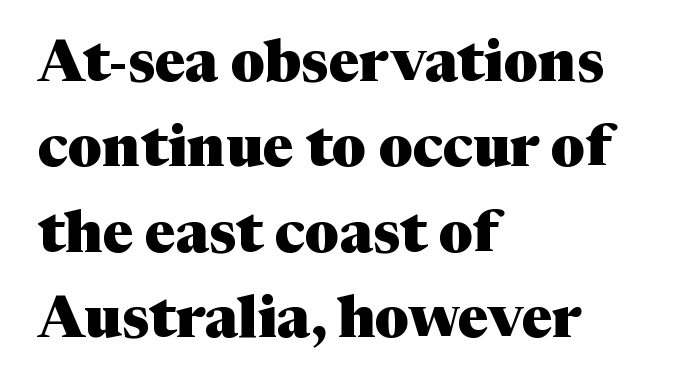
The image shows 58 px heavy serif type, upright; set left-aligned, normal line spacing (1.47x), normal letter spacing, not underlined; medium stroke contrast and a medium x-height.
